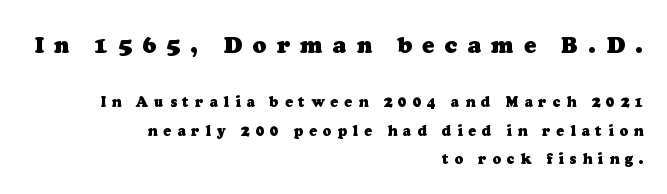
Inter-character spacing is expanded well beyond the font's built-in metrics. The rag falls on the left side of this text block. The rendering uses a bold face; every stroke is thick and dark. A bare baseline throughout the passage.
